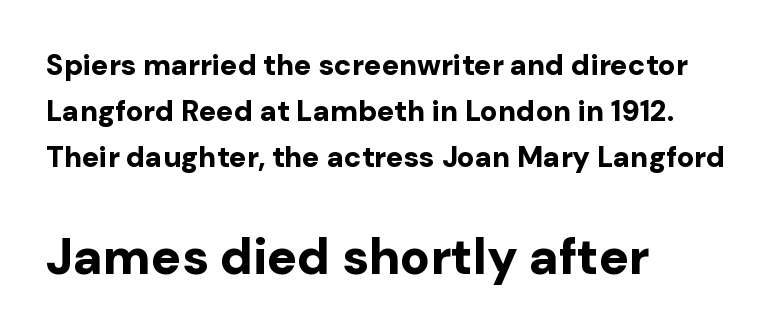
Q: Is the text bold? A: Yes.
Q: Is the text italic (slanted)? A: No, it is upright.
Q: Is the typeface a serif or a sans-serif typeface? A: Sans-serif.
Q: Is the text underlined? A: No.
Q: How is the paragraph aligned? A: Left-aligned.
Q: Is the spacing between letters normal or unusually wide? A: Normal.
Q: Is the spacing between lines tight, normal or loose? A: Normal.
Q: Which block of text is set in a larger size, the first (top) or the second (bottom)? A: The second (bottom) one.
Q: Width (condensed, normal, or wide)? A: Normal.
Q: Stroke contrast? A: Low.
Q: x-height? A: Medium.
Q: Monospaced? A: No.
